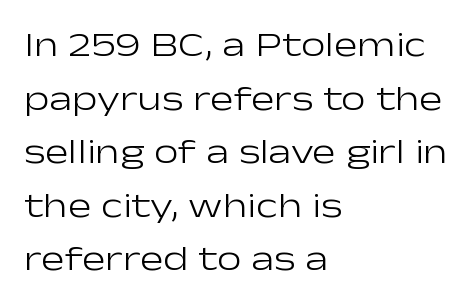
The image shows 35 px light, wide sans-serif type, upright; set left-aligned, normal line spacing (1.53x), normal letter spacing, not underlined; low stroke contrast and a medium x-height.
